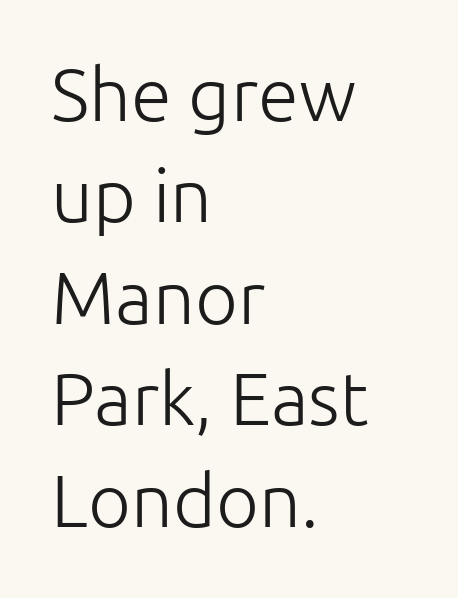
The image shows 74 px light sans-serif type, upright; set left-aligned, normal line spacing (1.37x), normal letter spacing, not underlined; low stroke contrast and a medium x-height.
